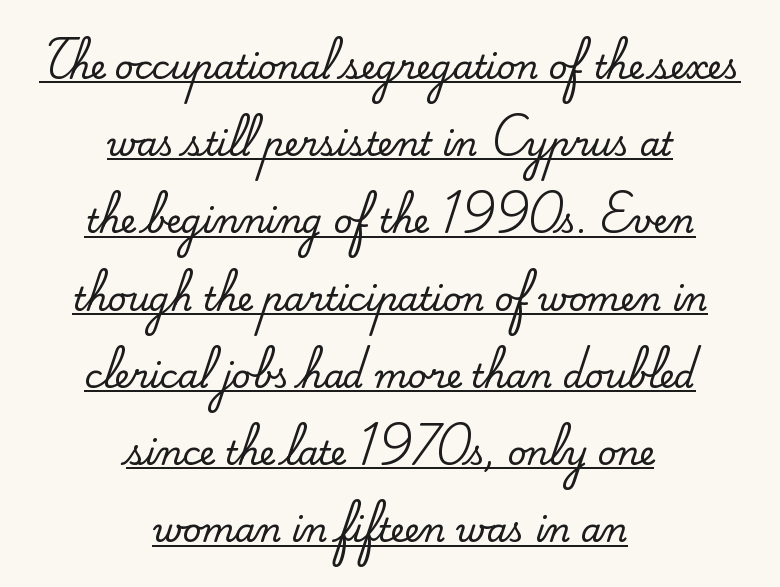
The image shows 33 px serif type; set centered, loose line spacing (2.34x), normal letter spacing, underlined; medium stroke contrast and a small x-height.
